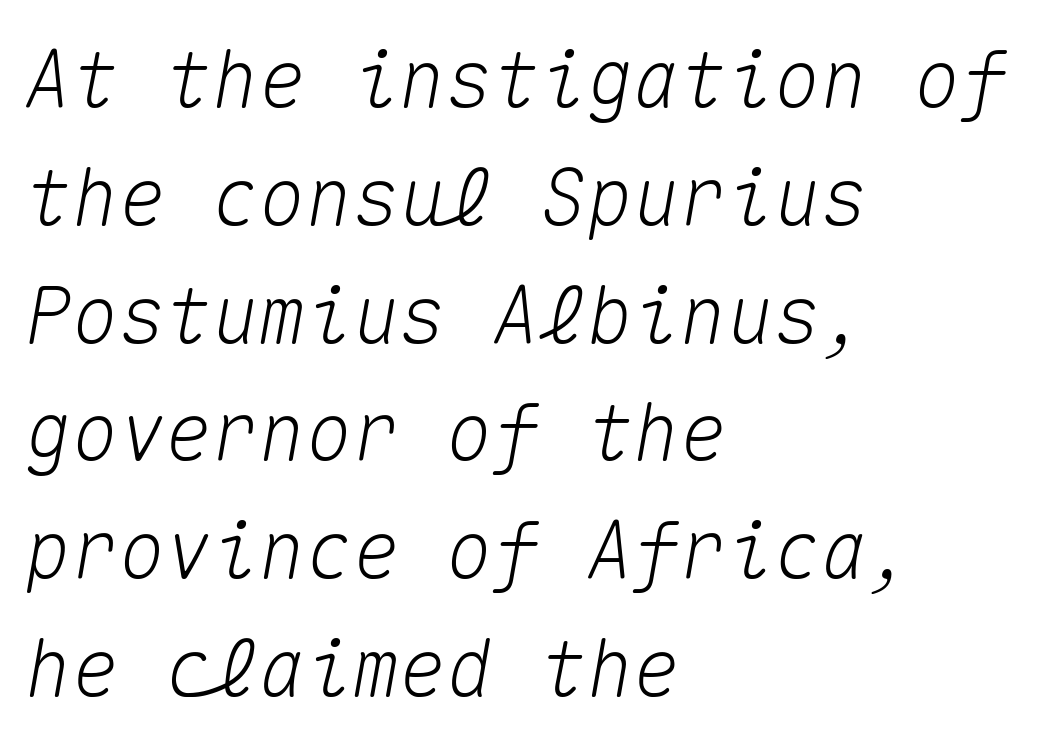
The image shows 78 px text type, italic (leaning right), monospaced; set left-aligned, normal line spacing (1.51x), normal letter spacing, not underlined; medium stroke contrast and a medium x-height.
